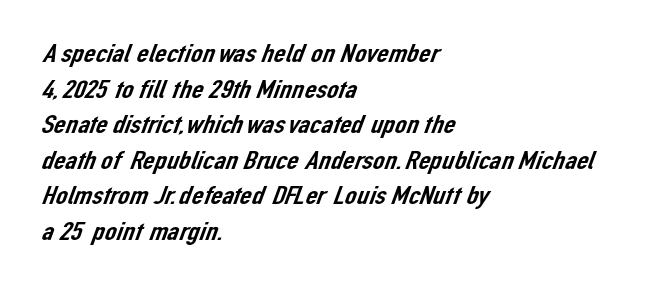
The image shows 26 px text type; set left-aligned, normal line spacing (1.37x), normal letter spacing, not underlined.
